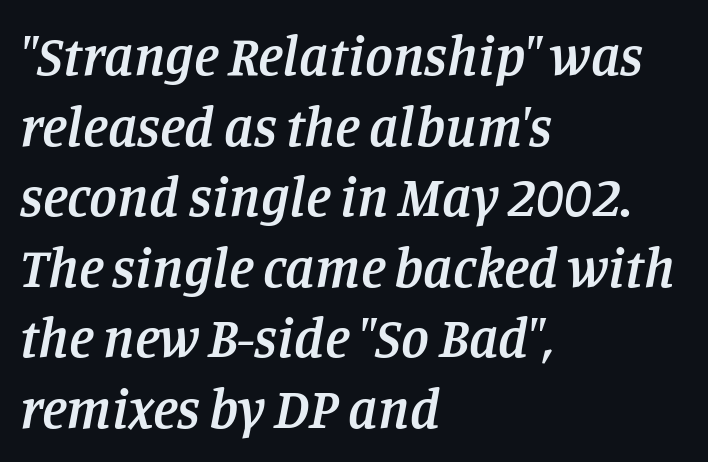
The image shows 56 px semibold serif type, italic (leaning right); set left-aligned, normal line spacing (1.26x), normal letter spacing, not underlined; low stroke contrast and a large x-height.
